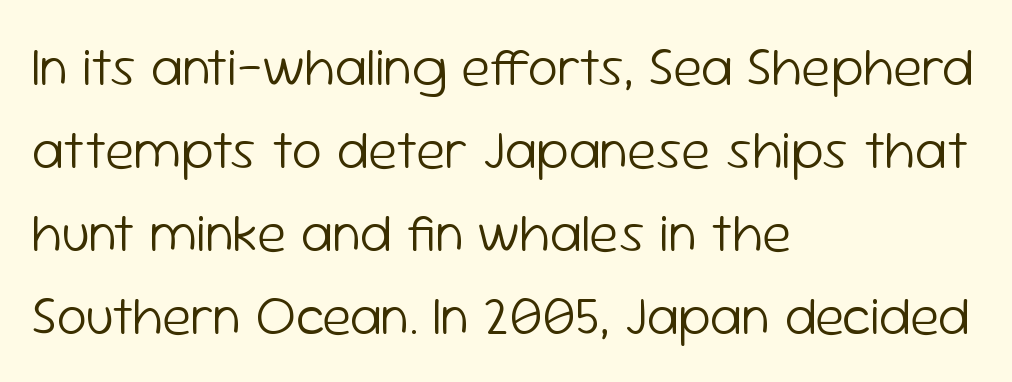
{"serif": "no", "italic": "no", "bold": "no", "weight": "light", "width": "normal", "stroke_contrast": "low", "x_height": "medium", "monospaced": "no", "underline": "no", "align": "left", "line_spacing": "normal", "line_spacing_ratio": 1.54, "letter_spacing": "normal", "letter_spacing_em": 0.0, "glyph_px": 54}
